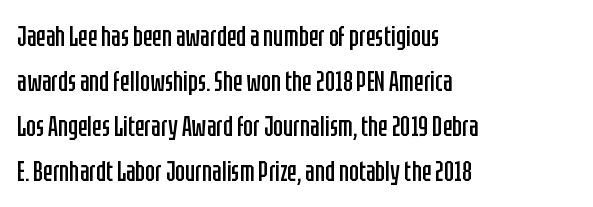
Characters follow at the spacing the type designer built in. Is the type heavy? It reads as light-to-regular instead. The letters stand straight up with perfectly vertical stems. Examine the stroke ends and you'll find no serifs. Notice how the passage keeps a crisp vertical edge on the left only. The rendering uses natural spacing where letterforms have individual widths.
